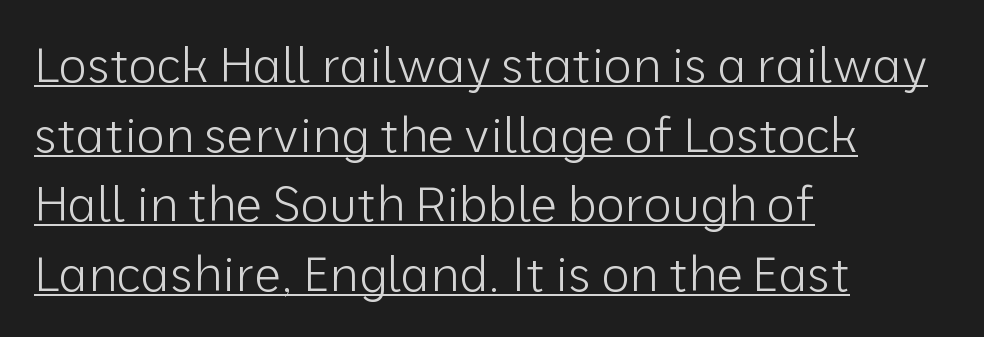
Q: Is the text bold? A: No.
Q: Is the text italic (slanted)? A: No, it is upright.
Q: Is the typeface a serif or a sans-serif typeface? A: Sans-serif.
Q: Is the text underlined? A: Yes.
Q: How is the paragraph aligned? A: Left-aligned.
Q: Is the spacing between letters normal or unusually wide? A: Normal.
Q: Is the spacing between lines tight, normal or loose? A: Normal.
Q: Width (condensed, normal, or wide)? A: Normal.
Q: Stroke contrast? A: Low.
Q: x-height? A: Medium.
Q: Monospaced? A: No.
